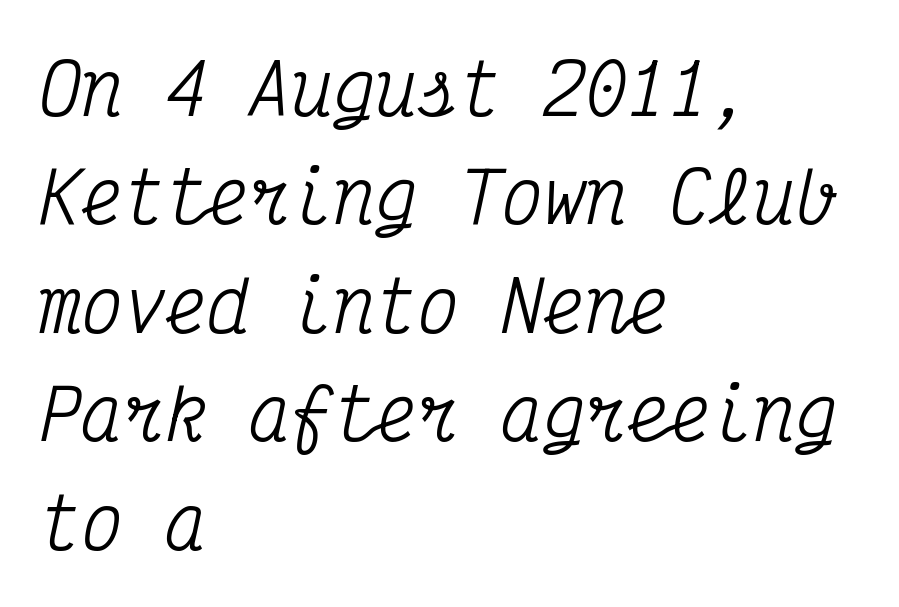
The lettering tilts uniformly, giving the passage an italic look. The rows are spaced the way most documents space them. Has an underline been added? It has not. These lines are composed in type with serifs.
